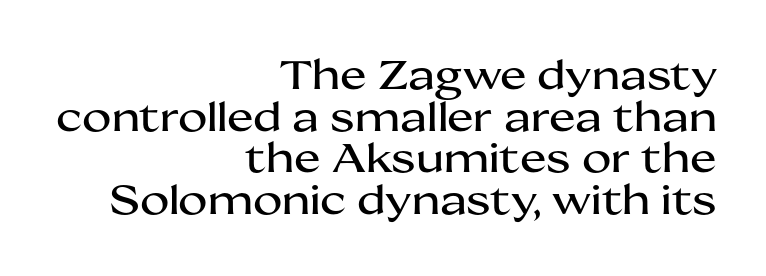
Line spacing here is tight. Character widths vary here, with narrow letters taking less room than wide ones. No italicization has been applied; the sample stays upright. The horizontal fit of the characters is conventional and even.
